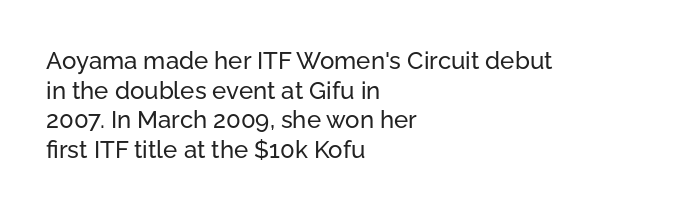
The image shows 24 px text type, upright; set left-aligned, line spacing 1.23x, normal letter spacing, not underlined.
